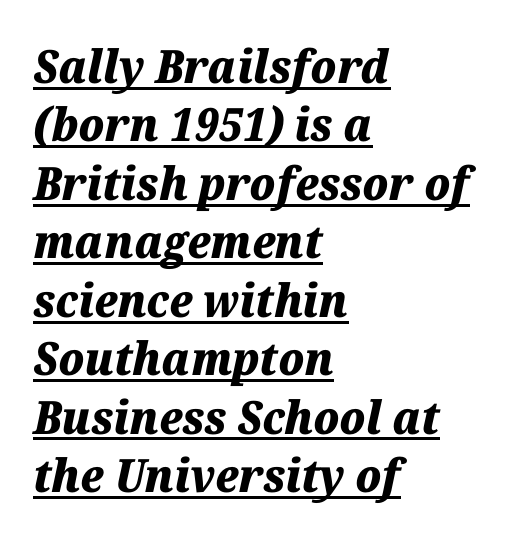
Q: Is the text bold? A: Yes.
Q: Is the text italic (slanted)? A: Yes, it leans right by about 12 degrees.
Q: Is the text underlined? A: Yes.
Q: How is the paragraph aligned? A: Left-aligned.
Q: Is the spacing between letters normal or unusually wide? A: Normal.
Q: Is the spacing between lines tight, normal or loose? A: Normal.
Q: Width (condensed, normal, or wide)? A: Normal.
Q: Stroke contrast? A: Medium.
Q: x-height? A: Medium.
Q: Monospaced? A: No.
